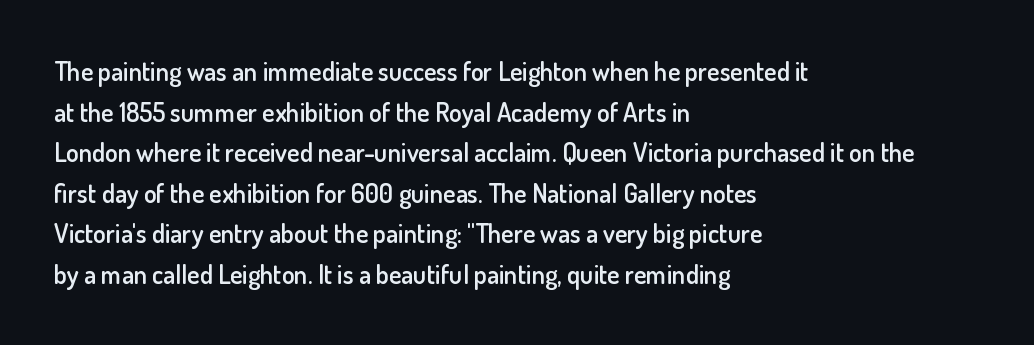
Q: Is the text bold? A: Semi-bold.
Q: Is the text italic (slanted)? A: No, it is upright.
Q: Is the text underlined? A: No.
Q: How is the paragraph aligned? A: Left-aligned.
Q: Is the spacing between letters normal or unusually wide? A: Normal.
Q: Is the spacing between lines tight, normal or loose? A: Normal.
